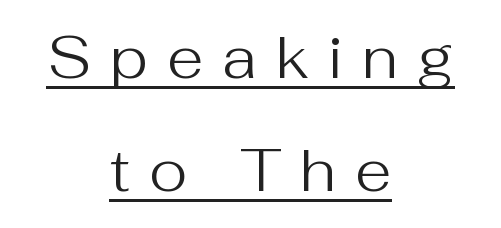
Q: Is the text bold? A: No.
Q: Is the text italic (slanted)? A: No, it is upright.
Q: Is the typeface a serif or a sans-serif typeface? A: Sans-serif.
Q: Is the text underlined? A: Yes.
Q: How is the paragraph aligned? A: Centered.
Q: Is the spacing between letters normal or unusually wide? A: Unusually wide.
Q: Is the spacing between lines tight, normal or loose? A: Loose.
Q: Width (condensed, normal, or wide)? A: Normal.
Q: Stroke contrast? A: Medium.
Q: x-height? A: Medium.
Q: Monospaced? A: No.
